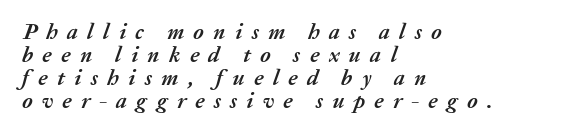
The image shows 22 px bold type, italic (leaning right); set left-aligned, tight line spacing (1.04x), unusually wide letter spacing (+0.42 em), not underlined.
